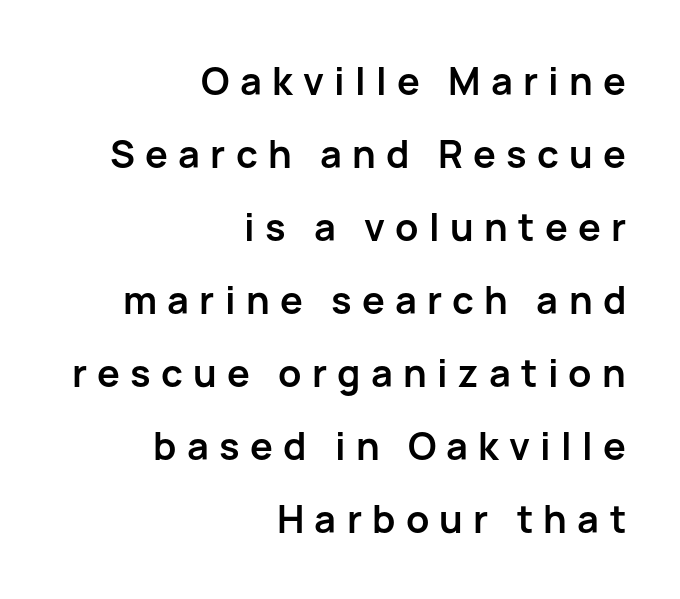
The glyphs in this specimen are sans serif. Ordinary non-slanted type is in use. No word sits above an underline. The typesetting leans heavy: a genuine bold. Reading down the column, the eye jumps a long way to each next line.
